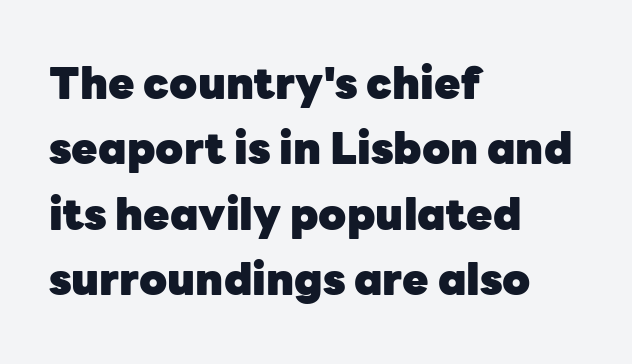
Q: Is the text bold? A: Yes.
Q: Is the text italic (slanted)? A: No, it is upright.
Q: Is the typeface a serif or a sans-serif typeface? A: Sans-serif.
Q: Is the text underlined? A: No.
Q: How is the paragraph aligned? A: Left-aligned.
Q: Is the spacing between letters normal or unusually wide? A: Normal.
Q: Is the spacing between lines tight, normal or loose? A: Normal.
Q: Width (condensed, normal, or wide)? A: Normal.
Q: Stroke contrast? A: Low.
Q: x-height? A: Medium.
Q: Monospaced? A: No.
